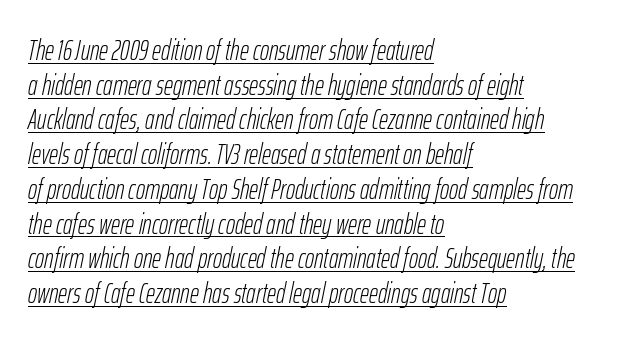
{"italic": "yes", "lean": "right", "slant_degrees": 12, "bold": "no", "weight": "light", "width": "condensed", "stroke_contrast": "low", "x_height": "medium", "monospaced": "no", "underline": "yes", "align": "left", "line_spacing_ratio": 1.24, "letter_spacing": "normal", "letter_spacing_em": 0.0, "glyph_px": 28}
